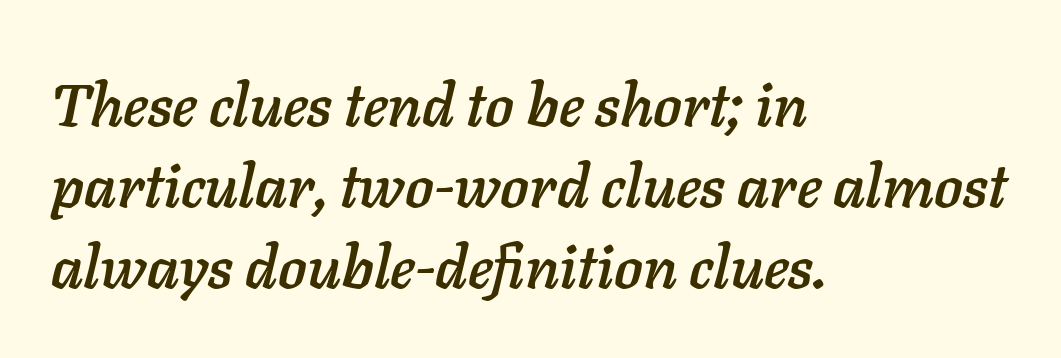
The image shows 60 px text type, italic (leaning right); set left-aligned, normal line spacing (1.35x), normal letter spacing, not underlined; low stroke contrast and a medium x-height.
